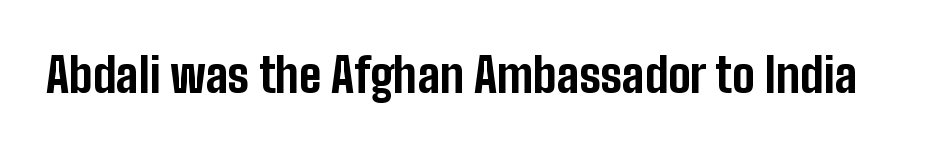
{"serif": "no", "italic": "no", "bold": "yes", "weight": "bold", "width": "condensed", "stroke_contrast": "low", "x_height": "medium", "monospaced": "no", "underline": "no", "letter_spacing": "normal", "letter_spacing_em": 0.0, "glyph_px": 47}
